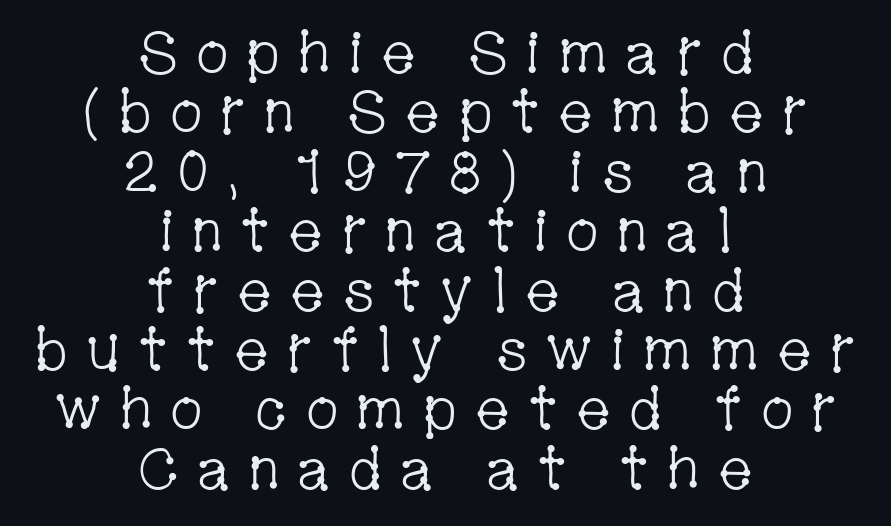
Q: Is the text bold? A: No.
Q: Is the text italic (slanted)? A: No, it is upright.
Q: Is the typeface a serif or a sans-serif typeface? A: Serif.
Q: Is the text underlined? A: No.
Q: How is the paragraph aligned? A: Centered.
Q: Is the spacing between letters normal or unusually wide? A: Unusually wide.
Q: Is the spacing between lines tight, normal or loose? A: Tight.
Q: Width (condensed, normal, or wide)? A: Condensed.
Q: Stroke contrast? A: Low.
Q: x-height? A: Medium.
Q: Monospaced? A: No.
